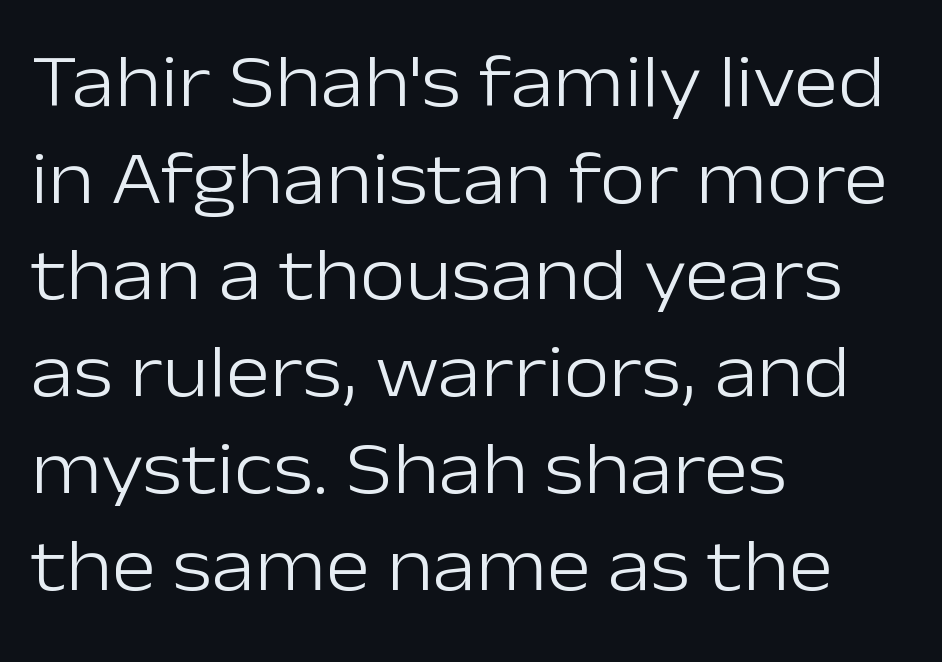
{"serif": "no", "italic": "no", "bold": "no", "weight": "light", "width": "normal", "stroke_contrast": "low", "x_height": "medium", "monospaced": "no", "underline": "no", "align": "left", "line_spacing": "normal", "line_spacing_ratio": 1.29, "letter_spacing": "normal", "letter_spacing_em": 0.0, "glyph_px": 75}
